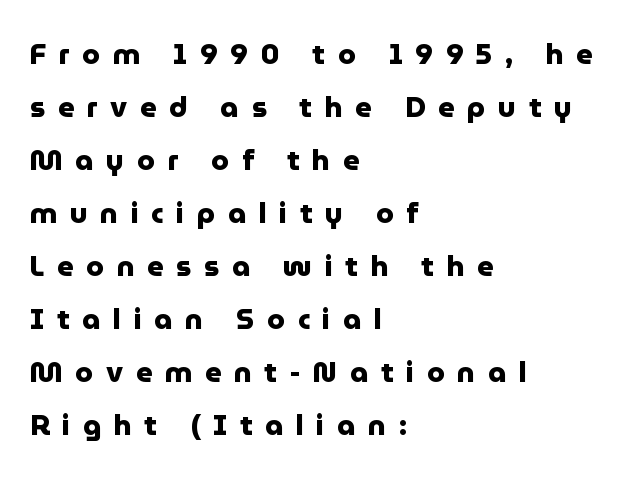
The image shows 29 px heavy sans-serif type, upright; set left-aligned, line spacing 1.83x, unusually wide letter spacing (+0.43 em), not underlined; low stroke contrast and a medium x-height.
